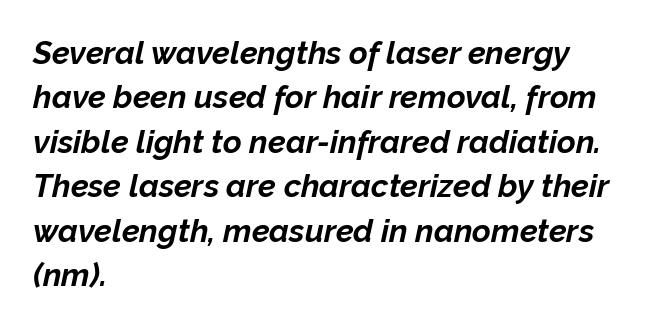
The designer left line spacing at the default. Here the designer chose a conventional face with non-uniform glyph widths. Words appear dense and cohesive because spacing is normal. Is the type bold? Yes — the strokes are clearly thick and heavy. Descenders hang freely into open space.
